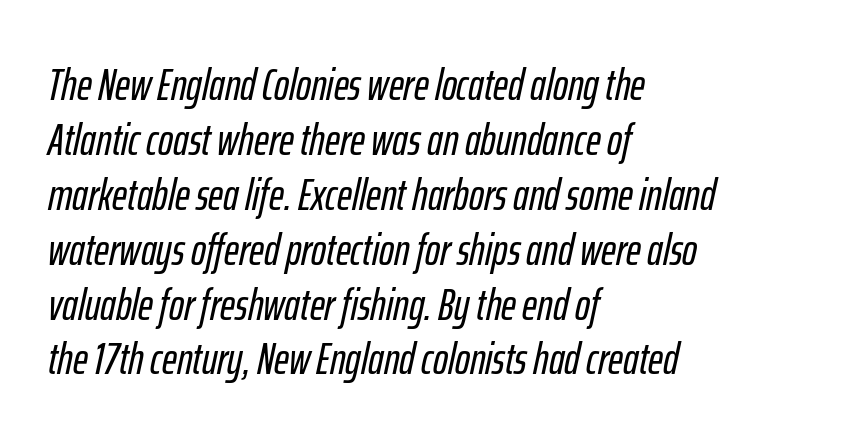
Q: Is the text italic (slanted)? A: Yes, it leans right by about 12 degrees.
Q: Is the text underlined? A: No.
Q: How is the paragraph aligned? A: Left-aligned.
Q: Is the spacing between letters normal or unusually wide? A: Normal.
Q: Width (condensed, normal, or wide)? A: Condensed.
Q: Stroke contrast? A: Low.
Q: x-height? A: Medium.
Q: Monospaced? A: No.
